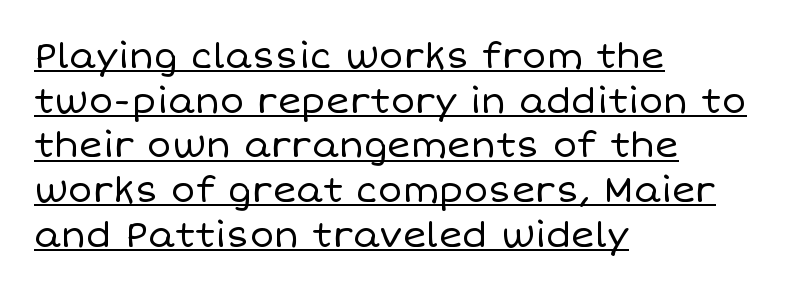
The image shows 36 px regular-weight type, upright; set left-aligned, line spacing 1.24x, normal letter spacing, underlined; low stroke contrast and a large x-height.
